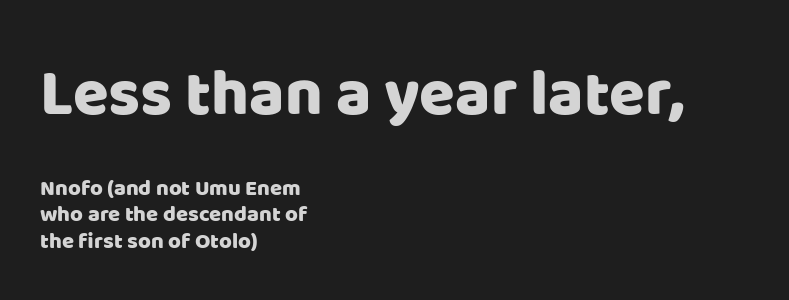
The image shows 65 px sans-serif type, upright; set left-aligned, line spacing 1.2x, normal letter spacing, not underlined; the first (top) block is 2.95x larger; low stroke contrast and a large x-height.
